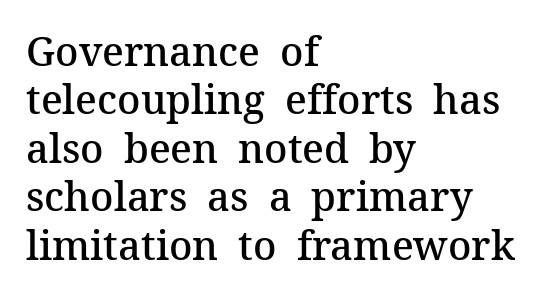
{"serif": "yes", "italic": "no", "bold": "semi", "weight": "semibold", "width": "normal", "stroke_contrast": "medium", "x_height": "medium", "monospaced": "no", "underline": "no", "align": "left", "line_spacing_ratio": 1.21, "letter_spacing": "normal", "letter_spacing_em": 0.0, "glyph_px": 40}
